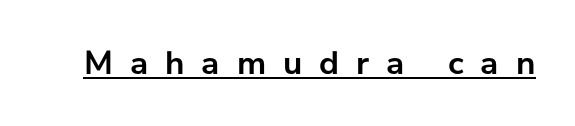
Q: Is the text bold? A: Yes.
Q: Is the text italic (slanted)? A: No, it is upright.
Q: Is the typeface a serif or a sans-serif typeface? A: Sans-serif.
Q: Is the text underlined? A: Yes.
Q: Is the spacing between letters normal or unusually wide? A: Unusually wide.
Q: Width (condensed, normal, or wide)? A: Normal.
Q: Stroke contrast? A: Low.
Q: x-height? A: Medium.
Q: Monospaced? A: No.
